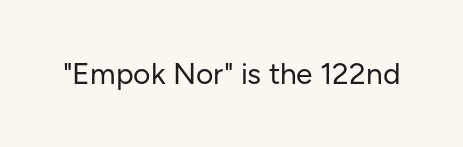
The image shows 30 px regular-weight sans-serif type, upright; set normal letter spacing, not underlined; low stroke contrast and a medium x-height.
